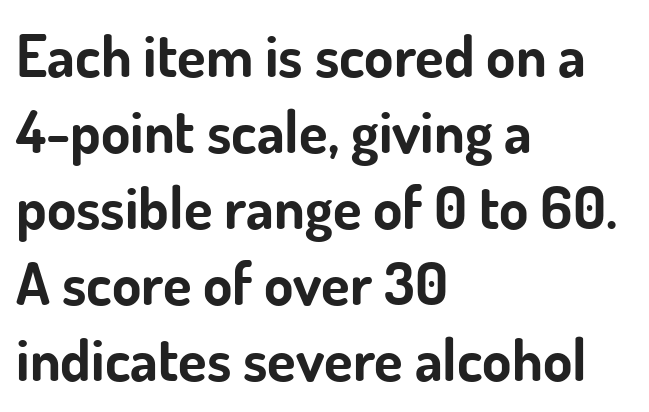
{"serif": "no", "italic": "no", "bold": "yes", "weight": "bold", "width": "normal", "stroke_contrast": "low", "x_height": "small", "monospaced": "no", "underline": "no", "align": "left", "line_spacing": "normal", "line_spacing_ratio": 1.29, "letter_spacing": "normal", "letter_spacing_em": 0.0, "glyph_px": 59}
